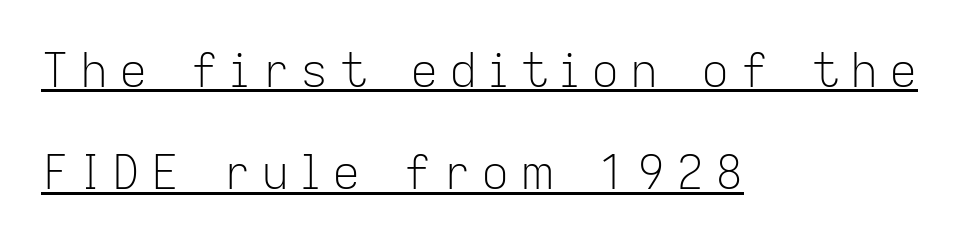
The image shows 47 px light sans-serif type, upright; set left-aligned, loose line spacing (2.18x), unusually wide letter spacing (+0.23 em), underlined; low stroke contrast and a medium x-height.
